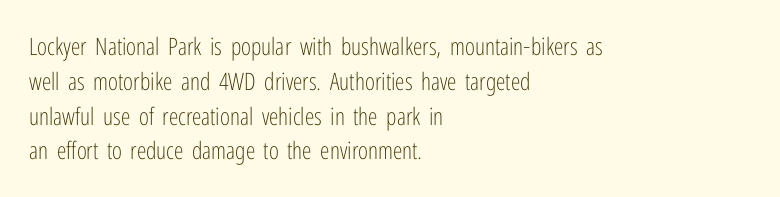
{"italic": "no", "bold": "no", "underline": "no", "align": "left", "line_spacing": "normal", "line_spacing_ratio": 1.45, "letter_spacing": "normal", "letter_spacing_em": 0.0, "glyph_px": 24}
